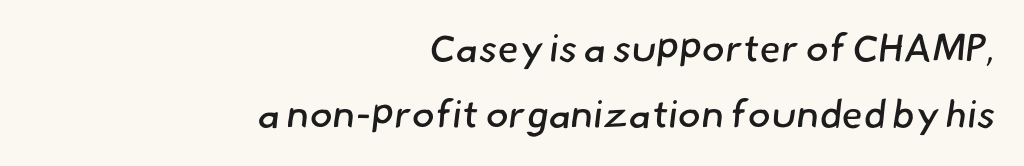
The image shows 39 px regular-weight sans-serif type; set right-aligned, normal line spacing (1.68x), normal letter spacing, not underlined; low stroke contrast and a small x-height.
